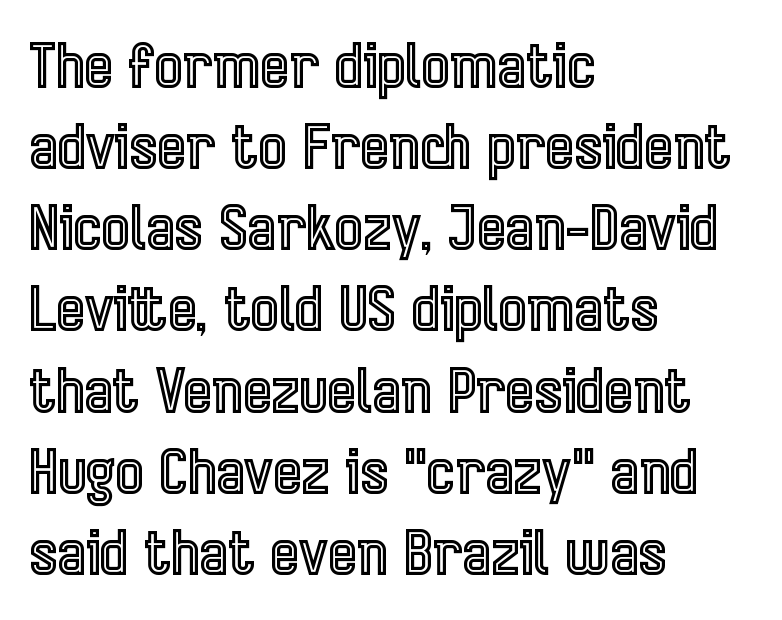
{"italic": "no", "width": "condensed", "x_height": "medium", "monospaced": "no", "underline": "no", "align": "left", "line_spacing": "normal", "line_spacing_ratio": 1.33, "letter_spacing": "normal", "letter_spacing_em": 0.0, "glyph_px": 61}
